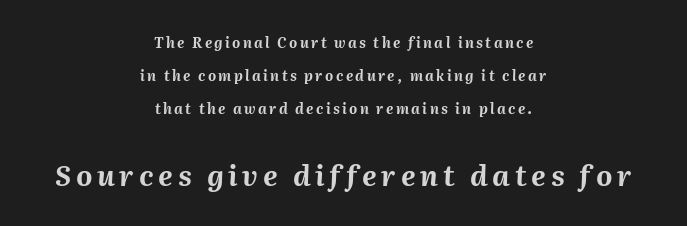
Q: Is the text bold? A: Yes.
Q: Is the text italic (slanted)? A: Yes, it leans right by about 2 degrees.
Q: Is the text underlined? A: No.
Q: How is the paragraph aligned? A: Centered.
Q: Is the spacing between lines tight, normal or loose? A: Loose.
Q: Which block of text is set in a larger size, the first (top) or the second (bottom)? A: The second (bottom) one.
Q: Width (condensed, normal, or wide)? A: Normal.
Q: Stroke contrast? A: Medium.
Q: x-height? A: Medium.
Q: Monospaced? A: No.
